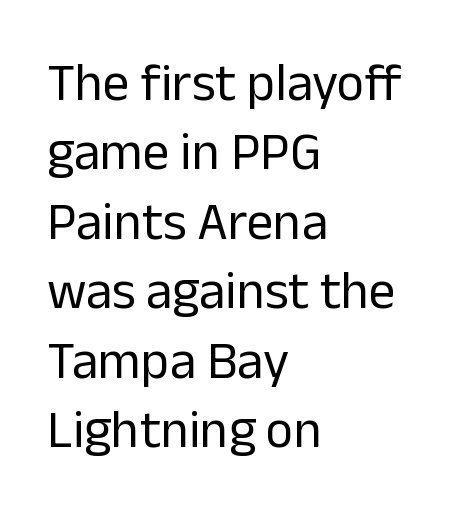
{"serif": "no", "italic": "no", "bold": "no", "weight": "regular", "width": "normal", "stroke_contrast": "low", "x_height": "medium", "monospaced": "no", "underline": "no", "align": "left", "line_spacing": "normal", "line_spacing_ratio": 1.31, "letter_spacing": "normal", "letter_spacing_em": 0.0, "glyph_px": 53}
